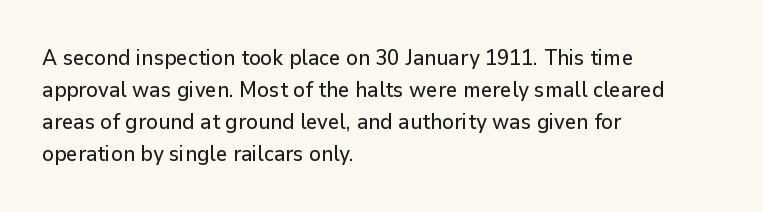
The image shows 22 px text type, upright; set left-aligned, normal line spacing (1.46x), normal letter spacing, not underlined.
